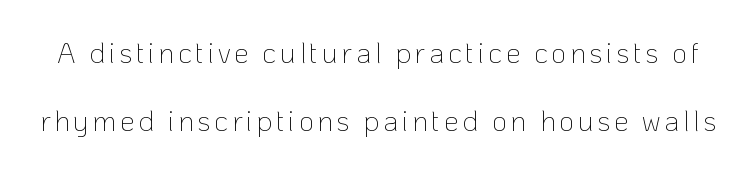
Q: Is the text bold? A: No.
Q: Is the text italic (slanted)? A: No, it is upright.
Q: Is the typeface a serif or a sans-serif typeface? A: Sans-serif.
Q: Is the text underlined? A: No.
Q: Is the spacing between lines tight, normal or loose? A: Loose.
Q: Width (condensed, normal, or wide)? A: Normal.
Q: Stroke contrast? A: Low.
Q: x-height? A: Medium.
Q: Monospaced? A: No.
